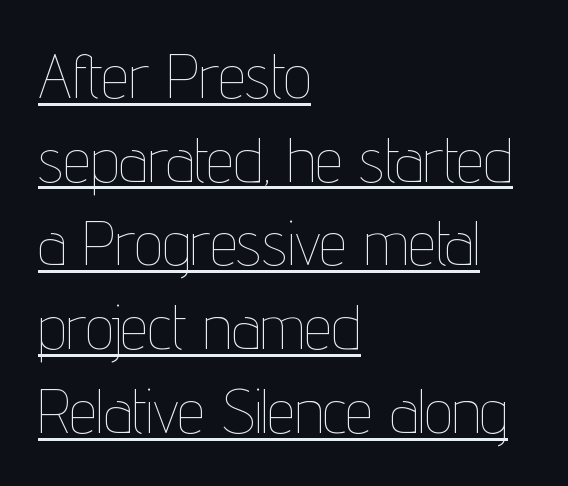
{"italic": "no", "bold": "no", "weight": "thin", "width": "condensed", "stroke_contrast": "low", "x_height": "medium", "monospaced": "no", "underline": "yes", "align": "left", "line_spacing": "normal", "line_spacing_ratio": 1.35, "letter_spacing": "normal", "letter_spacing_em": 0.0, "glyph_px": 62}
